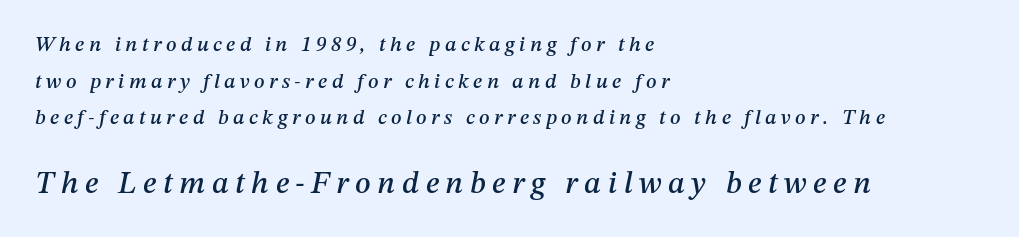
Character widths vary here, with narrow letters taking less room than wide ones. The emphasis by scale lands on block number two, below. These lines have a slow, spaced-out rhythm from letter to letter. Reading down the block, your eye returns to a fixed left position each line. Nobody drew a line under any word here.
